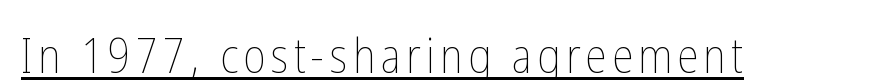
{"italic": "no", "bold": "no", "weight": "thin", "width": "condensed", "stroke_contrast": "low", "x_height": "medium", "monospaced": "no", "underline": "yes", "glyph_px": 48}
